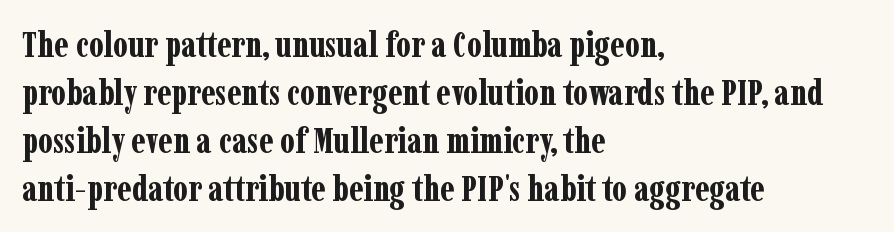
The image shows 36 px bold, condensed serif type, upright; set left-aligned, normal line spacing (1.33x), normal letter spacing, not underlined; low stroke contrast and a medium x-height.
